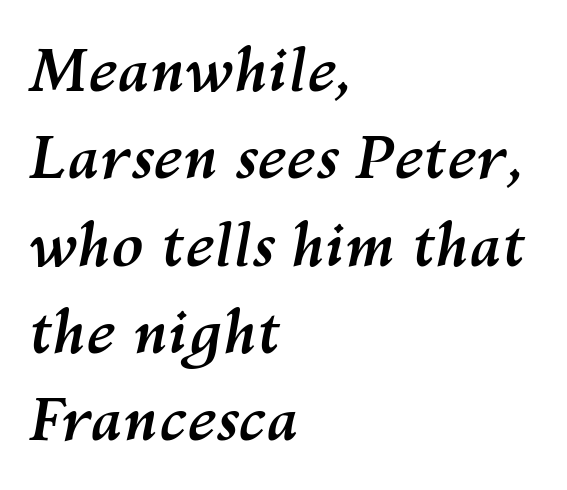
Q: Is the text bold? A: Yes.
Q: Is the text italic (slanted)? A: Yes, it leans right by about 10 degrees.
Q: Is the text underlined? A: No.
Q: How is the paragraph aligned? A: Left-aligned.
Q: Is the spacing between letters normal or unusually wide? A: Normal.
Q: Is the spacing between lines tight, normal or loose? A: Normal.
Q: Width (condensed, normal, or wide)? A: Normal.
Q: Stroke contrast? A: Medium.
Q: x-height? A: Medium.
Q: Monospaced? A: No.
